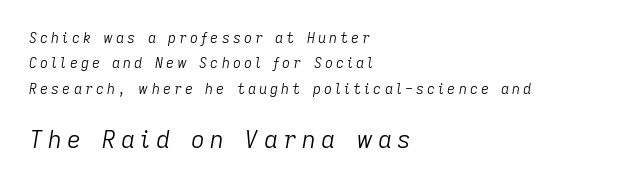
The type is letterspaced generously, with wide tracking. The weight would be labelled regular, book, light, or lighter still. Character size in the trailing block exceeds that of the leading block. Characters are canted at an angle relative to the baseline's perpendicular. Glance below the letters and you will spot only blank space. Left-aligned paragraph, ragged on the right.
